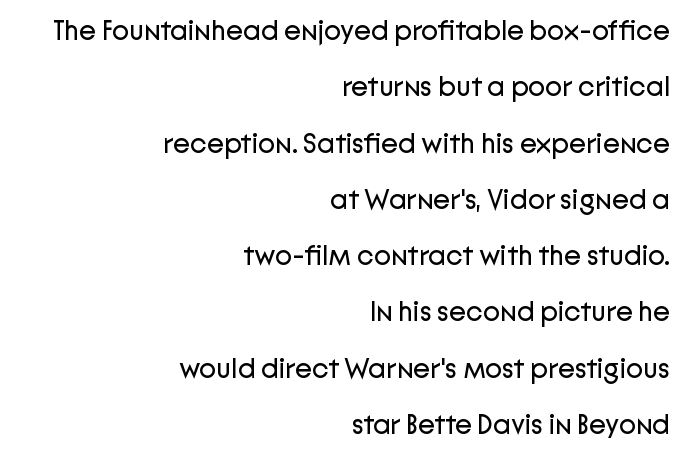
The image shows 28 px regular-weight sans-serif type, upright; set right-aligned, loose line spacing (2.01x), normal letter spacing, not underlined; low stroke contrast and a medium x-height.
